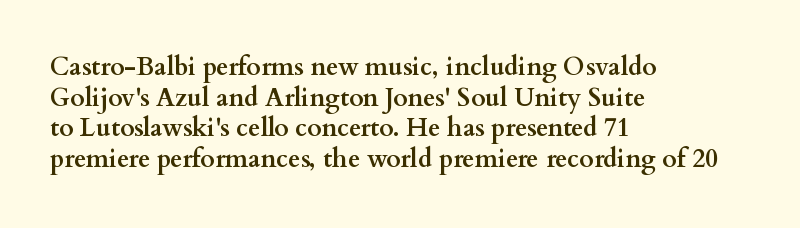
In CSS terms this would be text-align: left. Anything drawn beneath the words? Only blank space. Posture: upright roman. As a designer I'd log this as weight 700, bold.
